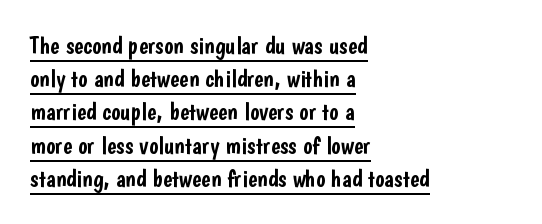
The image shows 25 px text type, upright; set left-aligned, normal line spacing (1.33x), normal letter spacing, underlined.
